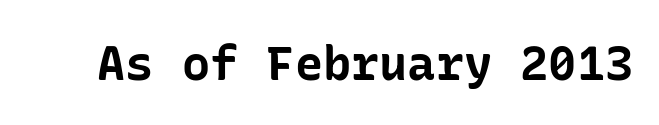
Q: Is the text bold? A: Yes.
Q: Is the text italic (slanted)? A: No, it is upright.
Q: Is the typeface a serif or a sans-serif typeface? A: Sans-serif.
Q: Is the text underlined? A: No.
Q: Is the spacing between letters normal or unusually wide? A: Normal.
Q: Width (condensed, normal, or wide)? A: Normal.
Q: Stroke contrast? A: Low.
Q: x-height? A: Medium.
